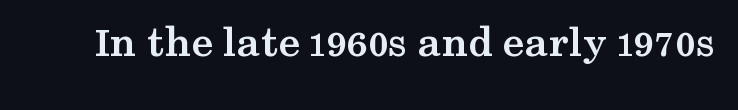
The image shows 44 px semibold, wide serif type, upright; set normal letter spacing, not underlined; medium stroke contrast and a medium x-height.
